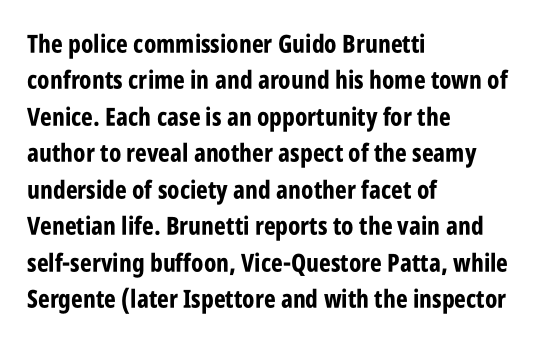
Q: Is the text bold? A: Yes.
Q: Is the text italic (slanted)? A: No, it is upright.
Q: Is the text underlined? A: No.
Q: How is the paragraph aligned? A: Left-aligned.
Q: Is the spacing between letters normal or unusually wide? A: Normal.
Q: Is the spacing between lines tight, normal or loose? A: Normal.
